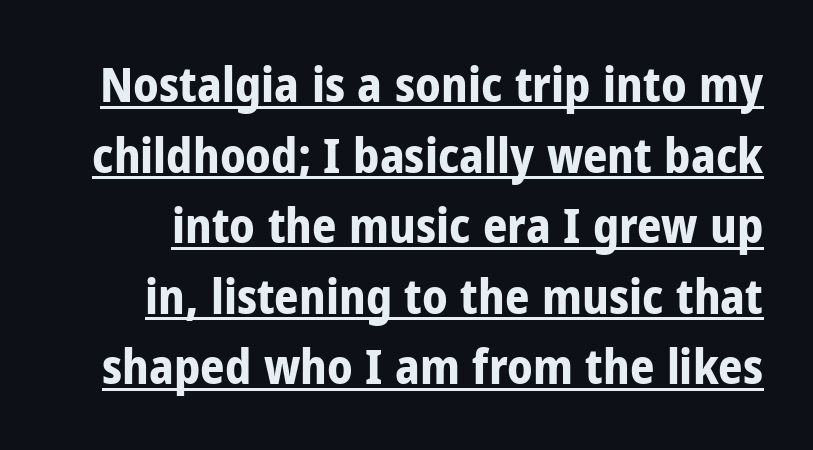
The image shows 48 px bold, condensed sans-serif type, upright; set normal line spacing (1.47x), normal letter spacing, underlined; low stroke contrast and a medium x-height.
